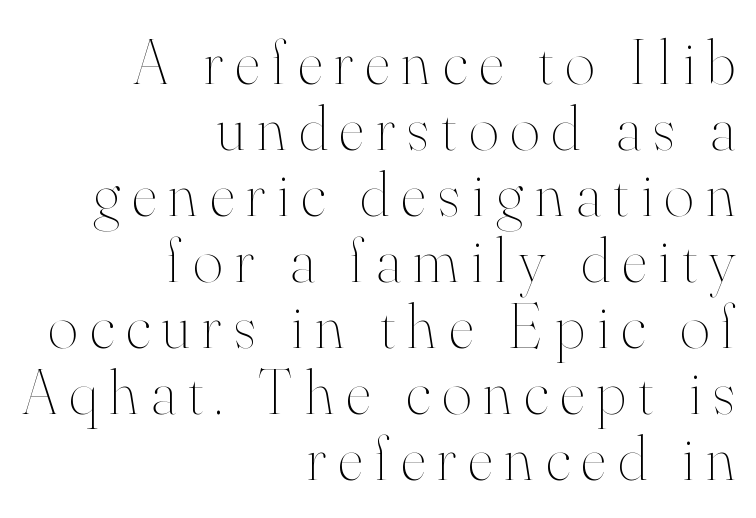
The image shows 64 px thin type, upright; set right-aligned, tight line spacing (1.03x), not underlined; high stroke contrast and a small x-height.
